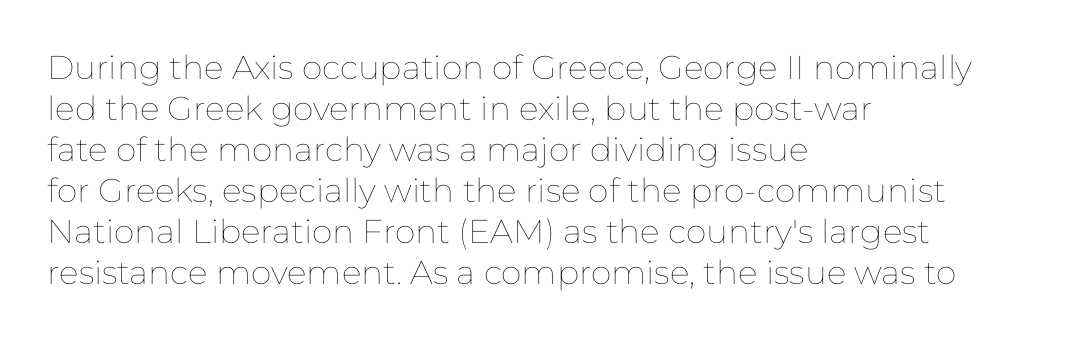
Q: Is the text bold? A: No.
Q: Is the text italic (slanted)? A: No, it is upright.
Q: Is the text underlined? A: No.
Q: How is the paragraph aligned? A: Left-aligned.
Q: Is the spacing between letters normal or unusually wide? A: Normal.
Q: Width (condensed, normal, or wide)? A: Normal.
Q: Stroke contrast? A: Low.
Q: x-height? A: Medium.
Q: Monospaced? A: No.
